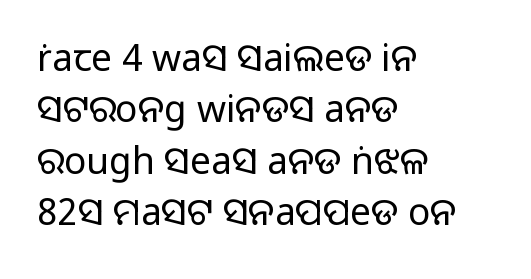
{"serif": "no", "italic": "no", "bold": "no", "weight": "light", "width": "normal", "stroke_contrast": "low", "x_height": "medium", "monospaced": "no", "underline": "no", "align": "left", "line_spacing": "normal", "line_spacing_ratio": 1.39, "letter_spacing": "normal", "letter_spacing_em": 0.0, "glyph_px": 37}
